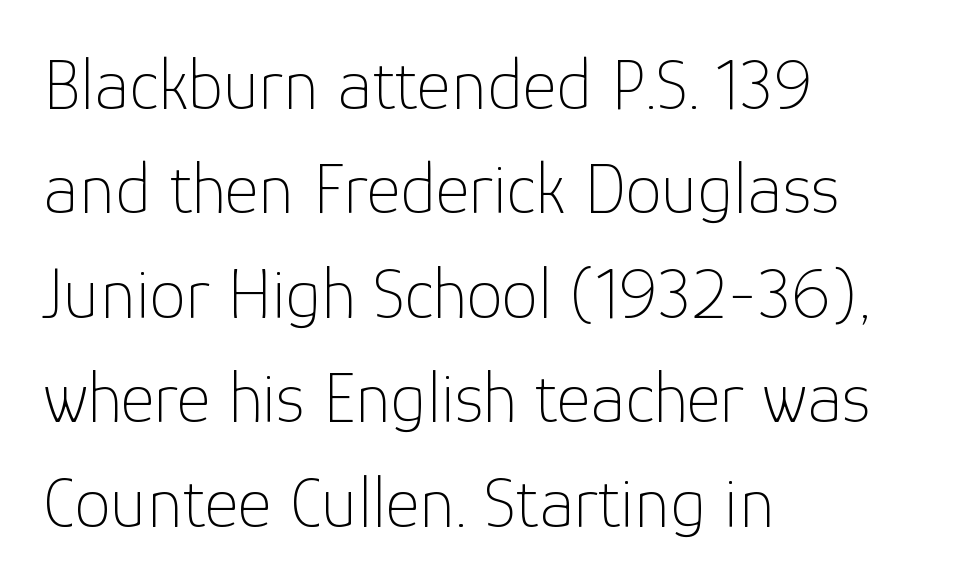
Q: Is the text bold? A: No.
Q: Is the text italic (slanted)? A: No, it is upright.
Q: Is the typeface a serif or a sans-serif typeface? A: Sans-serif.
Q: Is the text underlined? A: No.
Q: How is the paragraph aligned? A: Left-aligned.
Q: Is the spacing between letters normal or unusually wide? A: Normal.
Q: Is the spacing between lines tight, normal or loose? A: Normal.
Q: Width (condensed, normal, or wide)? A: Normal.
Q: Stroke contrast? A: Low.
Q: x-height? A: Medium.
Q: Monospaced? A: No.
